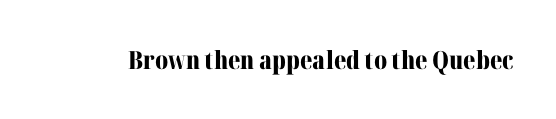
Q: Is the text bold? A: Yes.
Q: Is the text italic (slanted)? A: No, it is upright.
Q: Is the text underlined? A: No.
Q: Is the spacing between letters normal or unusually wide? A: Normal.
